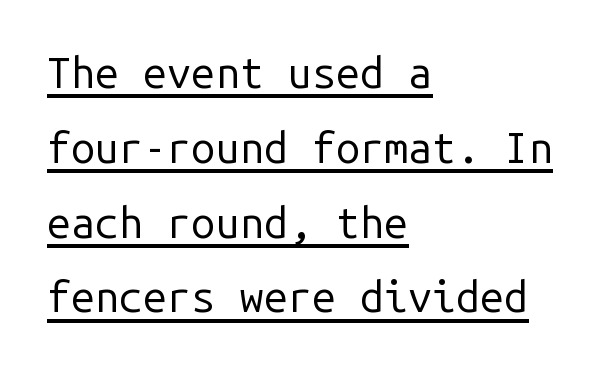
Q: Is the text bold? A: No.
Q: Is the text italic (slanted)? A: No, it is upright.
Q: Is the typeface a serif or a sans-serif typeface? A: Sans-serif.
Q: Is the text underlined? A: Yes.
Q: How is the paragraph aligned? A: Left-aligned.
Q: Is the spacing between letters normal or unusually wide? A: Normal.
Q: Width (condensed, normal, or wide)? A: Normal.
Q: Stroke contrast? A: Low.
Q: x-height? A: Medium.
Q: Monospaced? A: Yes.
